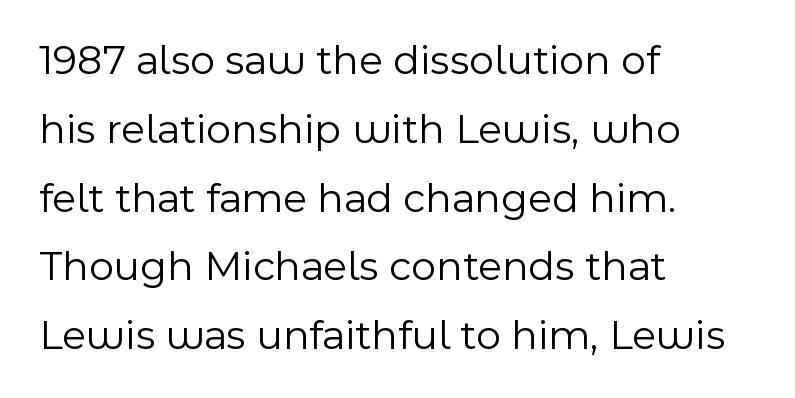
The image shows 43 px light sans-serif type, upright; set left-aligned, normal line spacing (1.6x), normal letter spacing, not underlined; a medium x-height.
